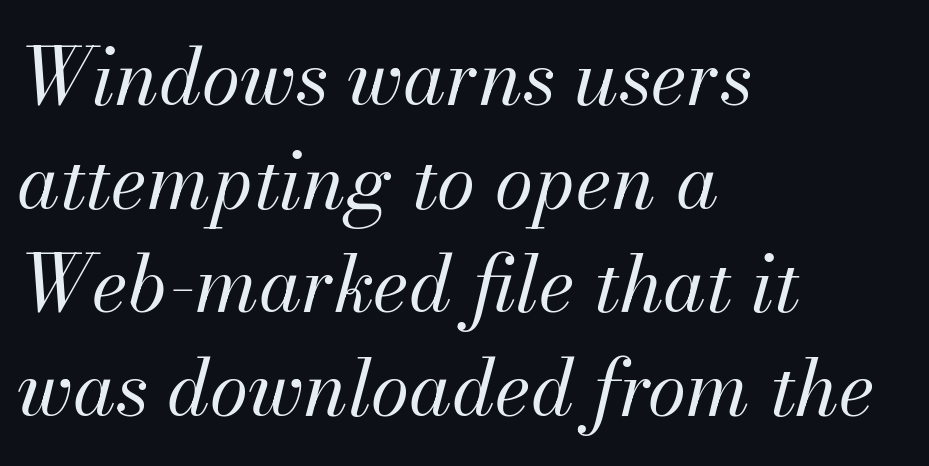
Q: Is the text bold? A: No.
Q: Is the text italic (slanted)? A: Yes, it leans right by about 13 degrees.
Q: Is the text underlined? A: No.
Q: How is the paragraph aligned? A: Left-aligned.
Q: Is the spacing between letters normal or unusually wide? A: Normal.
Q: Is the spacing between lines tight, normal or loose? A: Normal.
Q: Width (condensed, normal, or wide)? A: Normal.
Q: Stroke contrast? A: Medium.
Q: x-height? A: Small.
Q: Monospaced? A: No.
